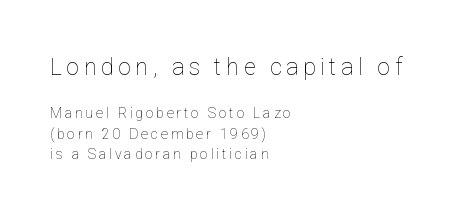
The image shows 23 px text type, upright; set left-aligned, normal line spacing (1.49x), unusually wide letter spacing (+0.2 em), not underlined; the first (top) block is 1.64x larger.
